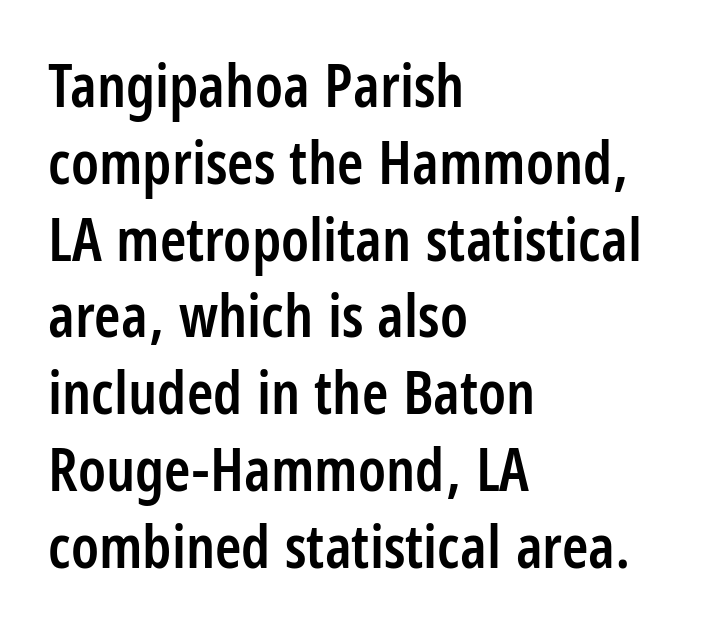
Q: Is the text bold? A: Semi-bold.
Q: Is the text italic (slanted)? A: No, it is upright.
Q: Is the typeface a serif or a sans-serif typeface? A: Sans-serif.
Q: Is the text underlined? A: No.
Q: How is the paragraph aligned? A: Left-aligned.
Q: Is the spacing between letters normal or unusually wide? A: Normal.
Q: Is the spacing between lines tight, normal or loose? A: Normal.
Q: Width (condensed, normal, or wide)? A: Condensed.
Q: Stroke contrast? A: Low.
Q: x-height? A: Large.
Q: Monospaced? A: No.
